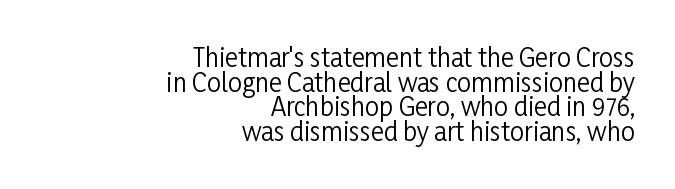
{"italic": "no", "bold": "no", "underline": "no", "align": "right", "line_spacing": "tight", "line_spacing_ratio": 0.99, "letter_spacing": "normal", "letter_spacing_em": 0.0, "glyph_px": 25}
